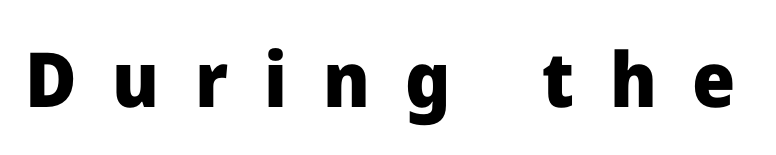
Students, note that the glyphs here are deliberately spaced far apart. Proportional: the letters do not fall into vertical columns. Every character sits straight up, as roman type does. The typeface chosen for these lines omits serifs.
